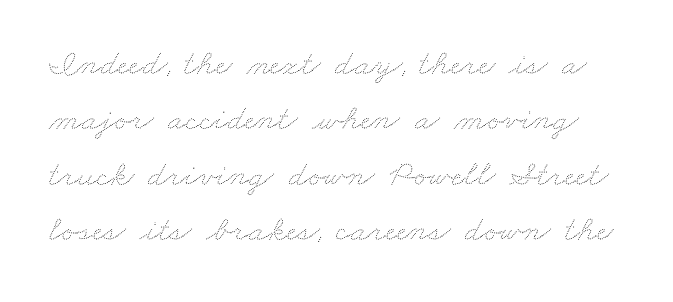
Q: Is the text bold? A: No.
Q: Is the text underlined? A: No.
Q: Is the spacing between letters normal or unusually wide? A: Normal.
Q: Is the spacing between lines tight, normal or loose? A: Normal.
Q: Width (condensed, normal, or wide)? A: Wide.
Q: Stroke contrast? A: Medium.
Q: x-height? A: Small.
Q: Monospaced? A: No.
